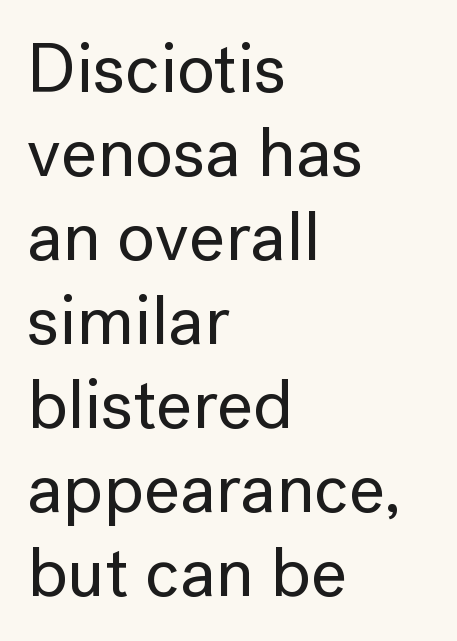
{"serif": "no", "italic": "no", "width": "normal", "stroke_contrast": "low", "x_height": "medium", "monospaced": "no", "underline": "no", "align": "left", "line_spacing_ratio": 1.2, "letter_spacing": "normal", "letter_spacing_em": 0.0, "glyph_px": 70}
